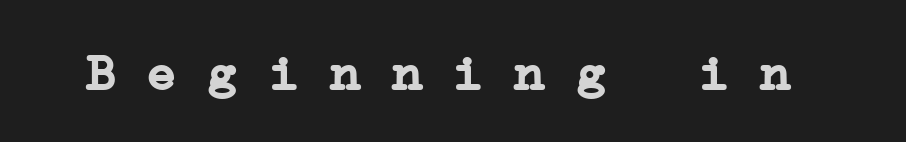
Q: Is the text bold? A: Yes.
Q: Is the typeface a serif or a sans-serif typeface? A: Serif.
Q: Is the text underlined? A: No.
Q: Is the spacing between letters normal or unusually wide? A: Normal.
Q: Width (condensed, normal, or wide)? A: Wide.
Q: Stroke contrast? A: Low.
Q: x-height? A: Medium.
Q: Monospaced? A: Yes.
